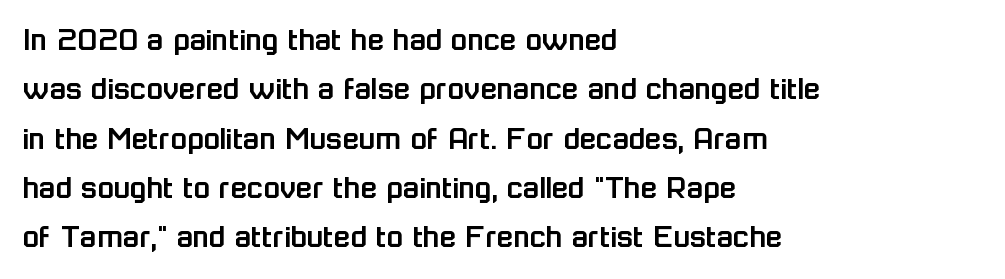
Q: Is the text italic (slanted)? A: No, it is upright.
Q: Is the typeface a serif or a sans-serif typeface? A: Sans-serif.
Q: Is the text underlined? A: No.
Q: How is the paragraph aligned? A: Left-aligned.
Q: Is the spacing between letters normal or unusually wide? A: Normal.
Q: Is the spacing between lines tight, normal or loose? A: Normal.
Q: Width (condensed, normal, or wide)? A: Normal.
Q: Stroke contrast? A: Low.
Q: x-height? A: Medium.
Q: Monospaced? A: No.
